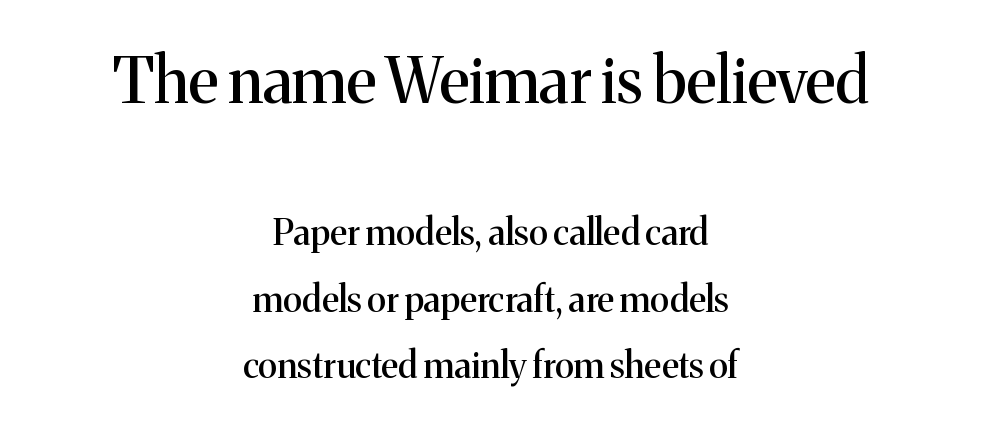
The image shows 63 px serif type, upright; set centered, line spacing 1.86x, normal letter spacing, not underlined; the first (top) block is 1.75x larger; medium stroke contrast and a medium x-height.
